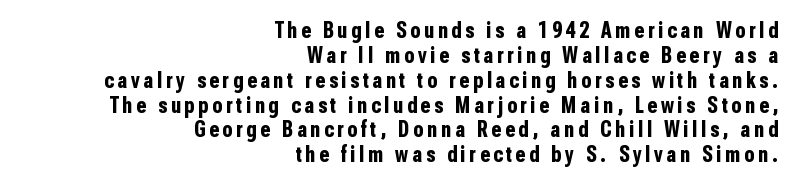
The image shows 23 px bold type, upright; set right-aligned, tight line spacing (1.08x), not underlined.
